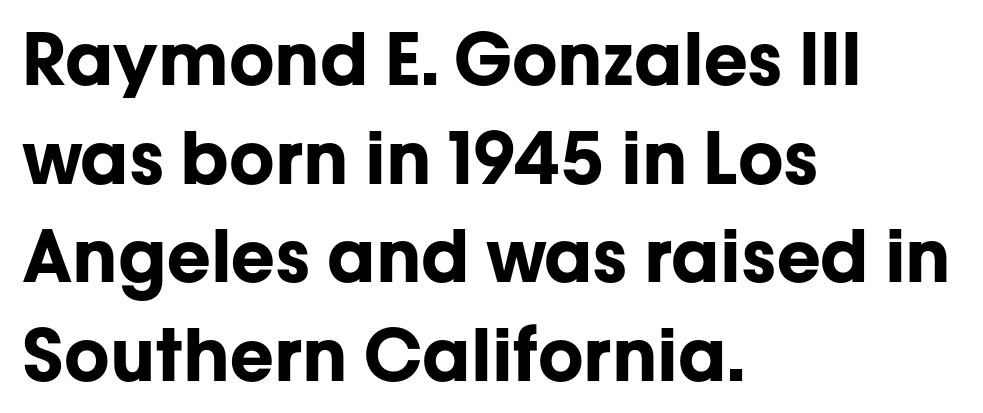
{"serif": "no", "italic": "no", "bold": "yes", "weight": "bold", "width": "normal", "stroke_contrast": "low", "x_height": "medium", "monospaced": "no", "underline": "no", "align": "left", "line_spacing": "normal", "line_spacing_ratio": 1.37, "letter_spacing": "normal", "letter_spacing_em": 0.0, "glyph_px": 72}
